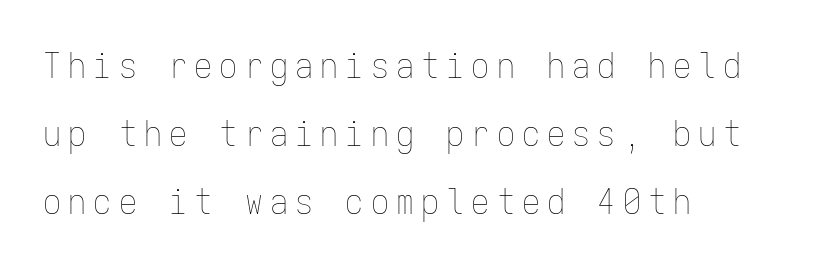
The image shows 36 px thin, condensed type, upright, monospaced; set left-aligned, line spacing 1.89x, unusually wide letter spacing (+0.2 em), not underlined; low stroke contrast and a medium x-height.
